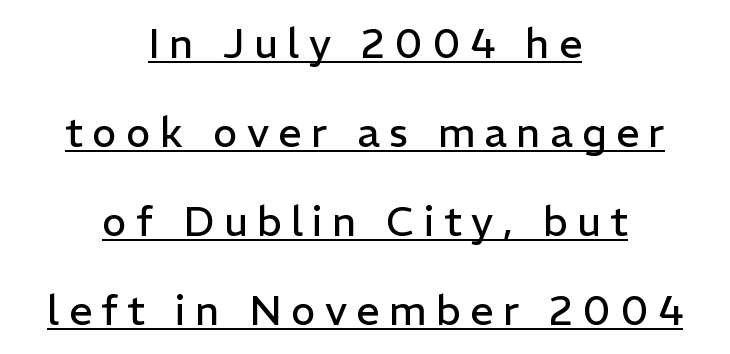
Q: Is the text bold? A: No.
Q: Is the text italic (slanted)? A: No, it is upright.
Q: Is the typeface a serif or a sans-serif typeface? A: Sans-serif.
Q: Is the text underlined? A: Yes.
Q: How is the paragraph aligned? A: Centered.
Q: Is the spacing between letters normal or unusually wide? A: Unusually wide.
Q: Is the spacing between lines tight, normal or loose? A: Loose.
Q: Width (condensed, normal, or wide)? A: Normal.
Q: Stroke contrast? A: Low.
Q: x-height? A: Medium.
Q: Monospaced? A: No.
